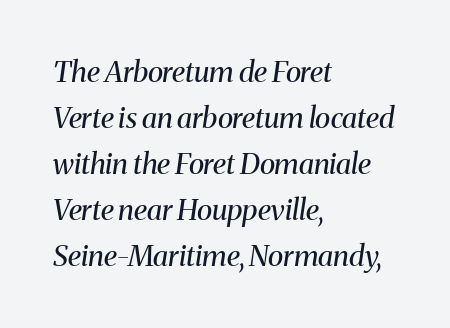
A normal amount of white space separates one row of letters from the next. The letters carry serifs — small finishing strokes at the ends of their stems. Here the glyphs are tracked normally, forming tight word shapes. Has an underline been added? It has not. This sample has the flowing, uneven cadence of proportional lettering. Characters are canted at an angle relative to the baseline's perpendicular.
